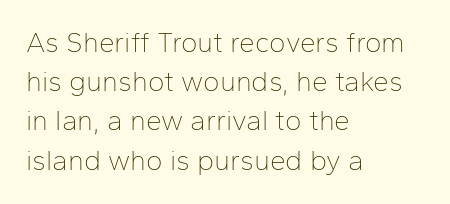
{"serif": "no", "italic": "no", "bold": "no", "weight": "thin", "width": "normal", "stroke_contrast": "low", "x_height": "medium", "monospaced": "no", "underline": "no", "align": "left", "line_spacing": "normal", "line_spacing_ratio": 1.4, "letter_spacing": "normal", "letter_spacing_em": 0.0, "glyph_px": 28}
